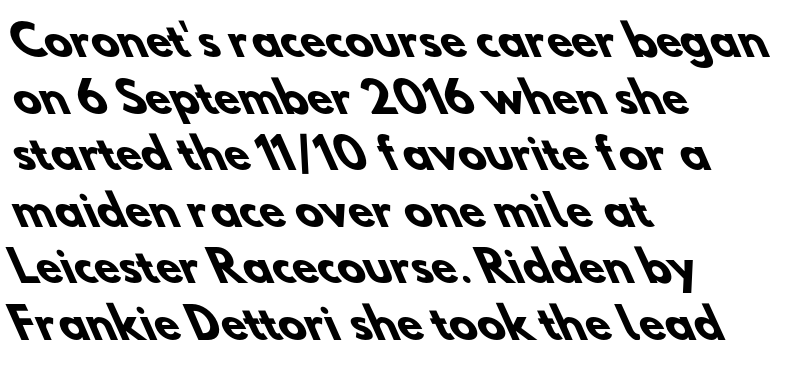
Q: Is the text bold? A: Yes.
Q: Is the typeface a serif or a sans-serif typeface? A: Sans-serif.
Q: Is the text underlined? A: No.
Q: How is the paragraph aligned? A: Left-aligned.
Q: Is the spacing between letters normal or unusually wide? A: Normal.
Q: Is the spacing between lines tight, normal or loose? A: Normal.
Q: Width (condensed, normal, or wide)? A: Normal.
Q: Stroke contrast? A: Low.
Q: x-height? A: Small.
Q: Monospaced? A: No.
